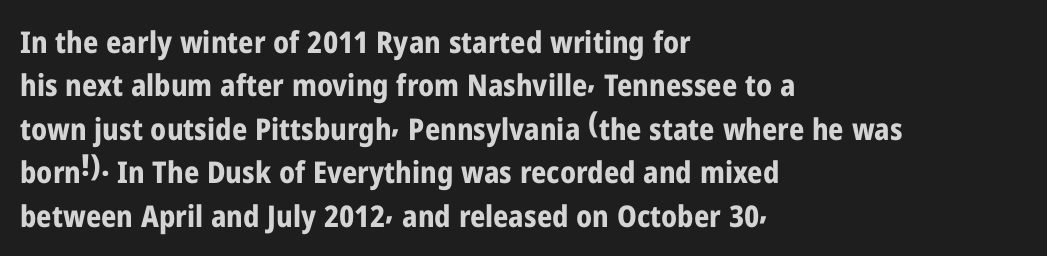
{"serif": "no", "italic": "no", "bold": "yes", "weight": "bold", "width": "condensed", "stroke_contrast": "low", "x_height": "medium", "monospaced": "no", "underline": "no", "align": "left", "line_spacing": "normal", "line_spacing_ratio": 1.45, "letter_spacing": "normal", "letter_spacing_em": 0.0, "glyph_px": 30}
